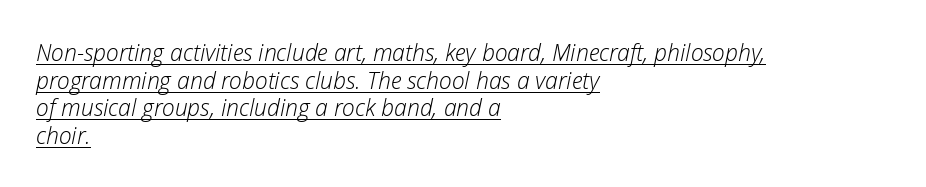
Glyph-to-glyph distance matches everyday printed text. A light-to-regular cut is what we see here. The rendering uses the underline text-decoration. The passage shown leans; its letterforms are oblique. These lines are set flush left with a ragged right edge.
